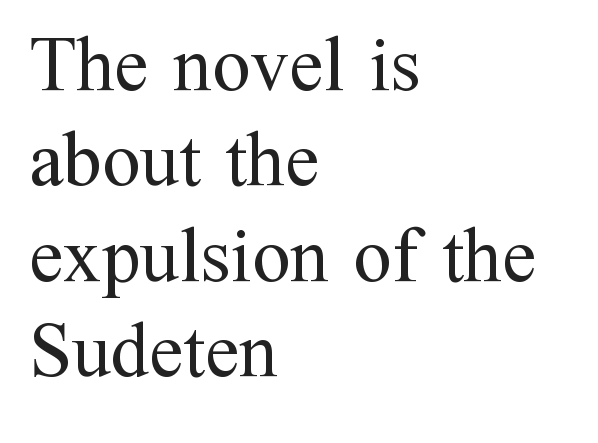
Honestly, there is no underline to notice here at all. The characters are drawn with everyday or finer stroke widths. The setting favours the left margin, as ordinary paragraphs usually do. Designer's note — italics off, roman on.
